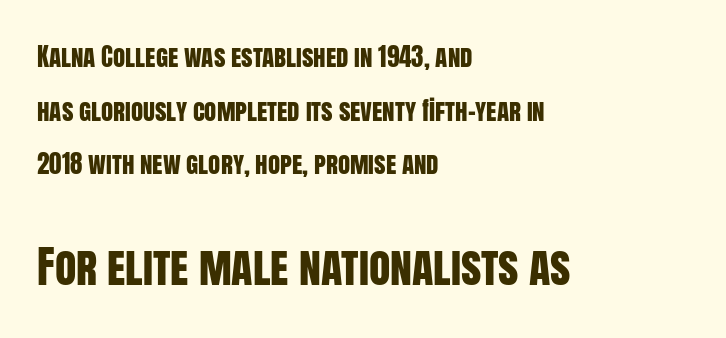
{"serif": "no", "italic": "no", "width": "condensed", "stroke_contrast": "low", "x_height": "large", "monospaced": "no", "underline": "no", "align": "left", "line_spacing": "loose", "line_spacing_ratio": 2.15, "letter_spacing": "normal", "letter_spacing_em": 0.0, "larger_block": "second", "size_ratio": 1.76, "glyph_px": 44}
